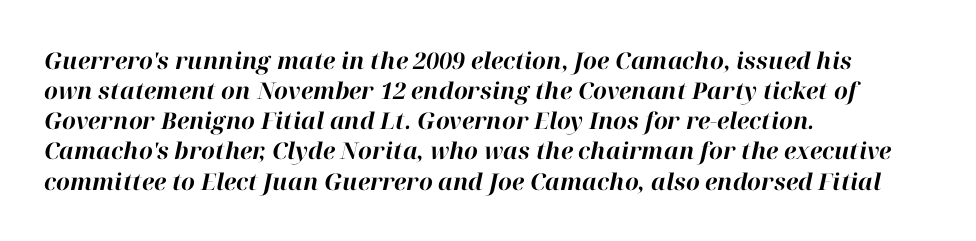
The letterforms sit shoulder to shoulder at normal distance. Horizontal bands of white between lines are of average thickness. Reading down the block, your eye returns to a fixed left position each line. The space directly below the letters is spotless.
